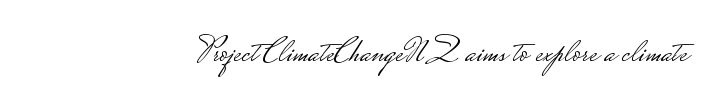
The image shows 35 px light, wide sans-serif type; set right-aligned, normal letter spacing, not underlined; low stroke contrast.
